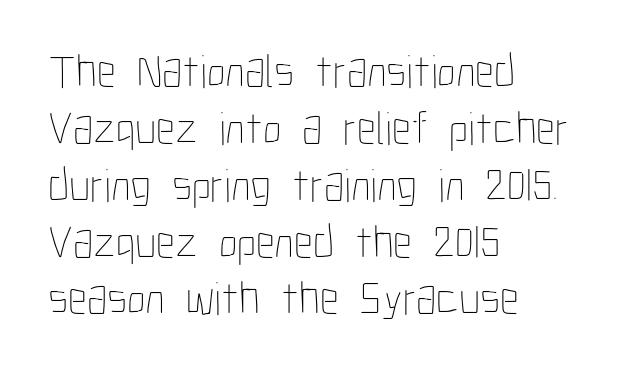
Looks like regular typesetting: each glyph gets only the width it needs. There is no visible air inserted between adjacent glyphs. The typesetting does not lean heavy: it is not bold. Each row of text sits above clean, open space. The passage is arranged the way most books set body copy — flush left. Quick note: not italic, upright.
